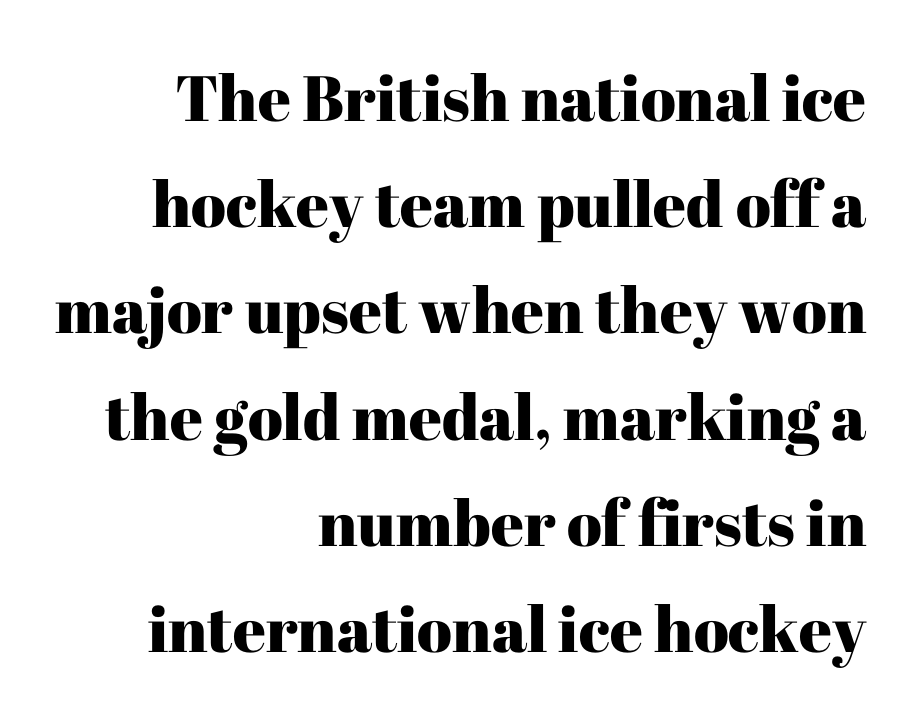
Character widths vary here, with narrow letters taking less room than wide ones. This is the regular roman posture of the typeface. The leading is moderate, giving the passage an even texture. Old-style or modern, the face here clearly has serifs.
